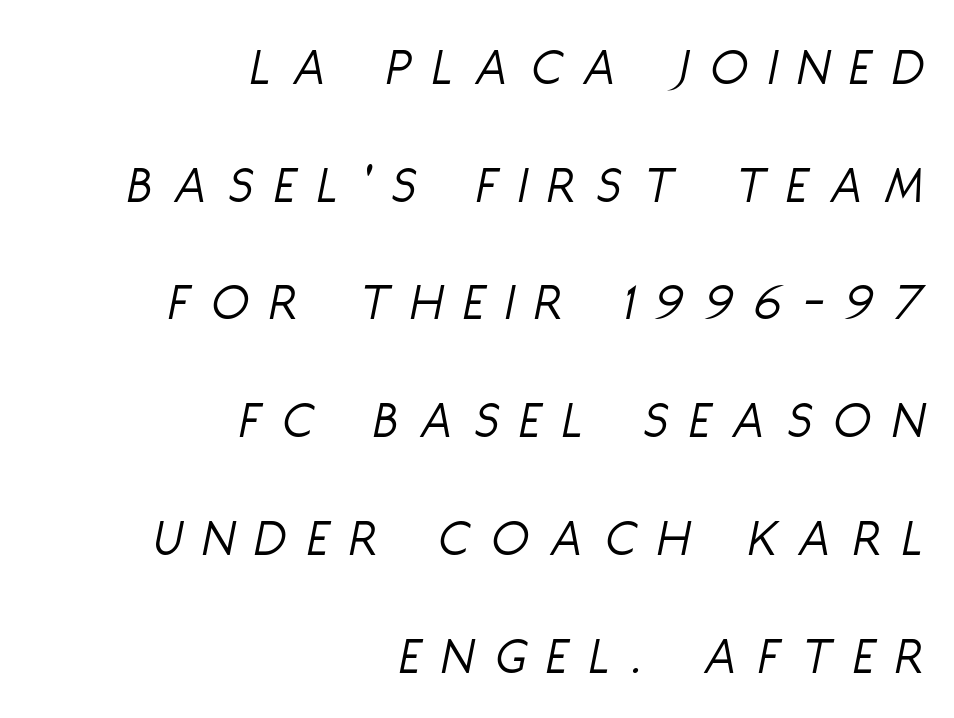
Q: Is the text bold? A: No.
Q: Is the text italic (slanted)? A: Yes, it leans right by about 11 degrees.
Q: Is the text underlined? A: No.
Q: How is the paragraph aligned? A: Right-aligned.
Q: Is the spacing between letters normal or unusually wide? A: Unusually wide.
Q: Is the spacing between lines tight, normal or loose? A: Loose.
Q: Width (condensed, normal, or wide)? A: Condensed.
Q: Stroke contrast? A: Low.
Q: x-height? A: Large.
Q: Monospaced? A: No.
